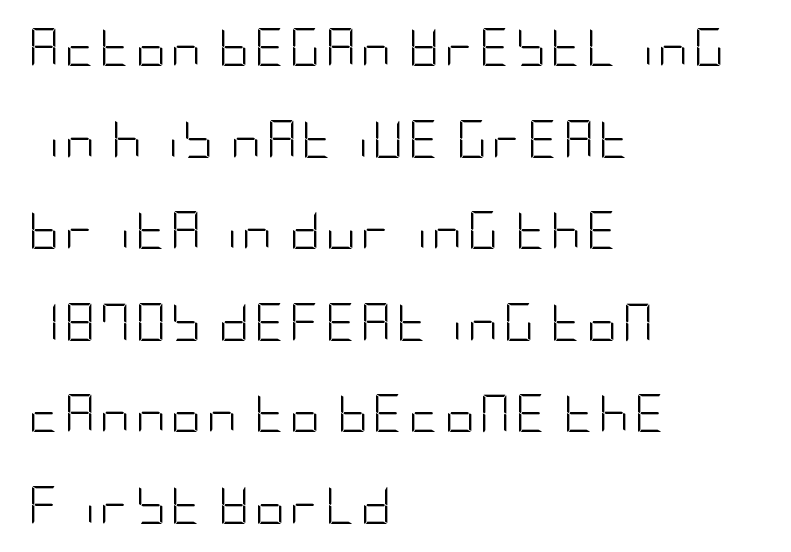
The image shows 38 px light, condensed sans-serif type, upright; set left-aligned, loose line spacing (2.41x), not underlined; low stroke contrast and a large x-height.
